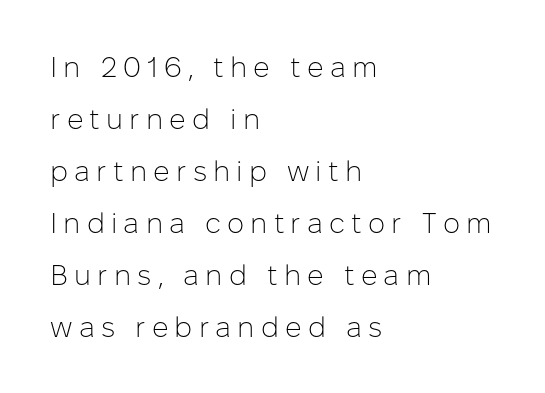
The image shows 29 px light sans-serif type, upright; set left-aligned, line spacing 1.79x, unusually wide letter spacing (+0.21 em), not underlined; low stroke contrast and a medium x-height.
